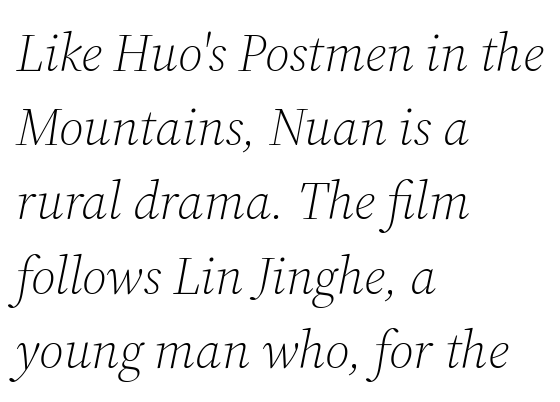
Lines of text with bare space underneath. The face used here is proportionally spaced, like ordinary book or web type. Honestly, the row spacing looks completely unremarkable. The axis of the letterforms is tilted away from vertical. Line starts are locked; line ends wander.
